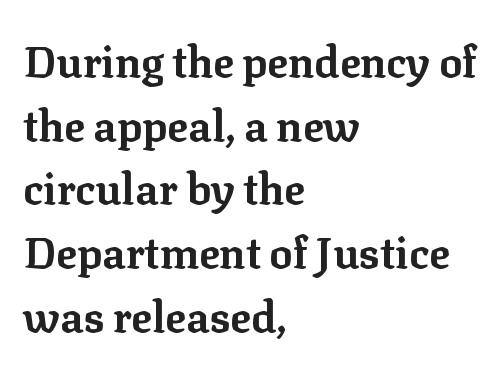
{"serif": "yes", "italic": "no", "bold": "yes", "weight": "bold", "width": "normal", "stroke_contrast": "low", "x_height": "medium", "monospaced": "no", "underline": "no", "align": "left", "line_spacing": "normal", "line_spacing_ratio": 1.48, "letter_spacing": "normal", "letter_spacing_em": 0.0, "glyph_px": 43}
